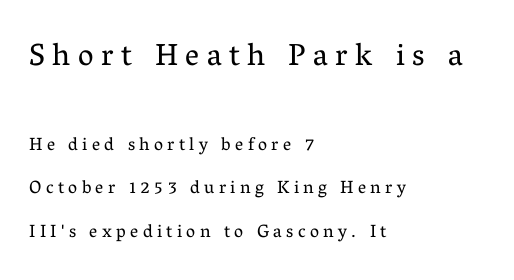
The lines in this sample share a left origin and differ only in where they stop. The font is comparable to plain body text, perhaps lighter. The designer dialed line spacing up above the default. Scale decreases going downward across the two blocks. The area under the type is left untouched. Observe the wide spacing: letters keep a clear distance from each other.
